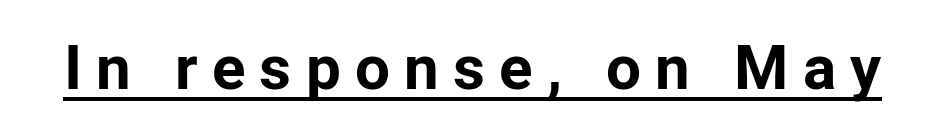
Loose tracking; the words dissolve into strings of separated letters. A full-strength bold gives these letters their thick strokes. Note: no serifs on the glyphs. Each letter keeps its own natural width here, so spacing adapts to shape.
